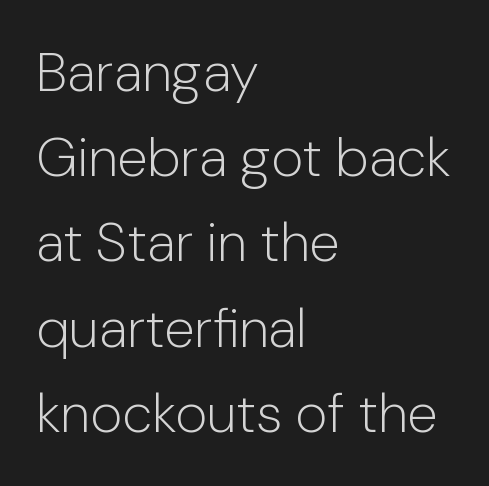
{"serif": "no", "italic": "no", "bold": "no", "weight": "light", "width": "normal", "stroke_contrast": "low", "x_height": "medium", "monospaced": "no", "underline": "no", "align": "left", "line_spacing": "normal", "line_spacing_ratio": 1.55, "letter_spacing": "normal", "letter_spacing_em": 0.0, "glyph_px": 55}
